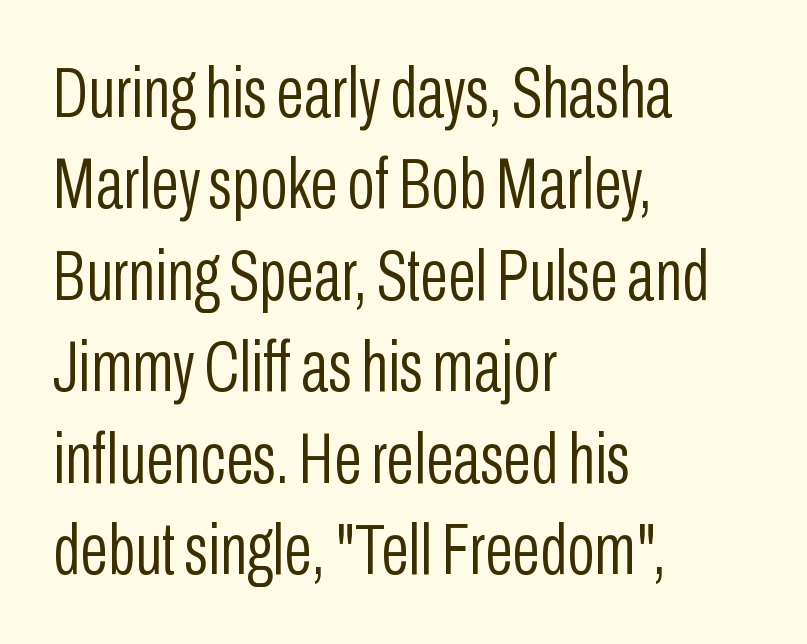
The image shows 72 px light, condensed sans-serif type, upright; set left-aligned, normal line spacing (1.27x), normal letter spacing, not underlined; low stroke contrast and a medium x-height.
